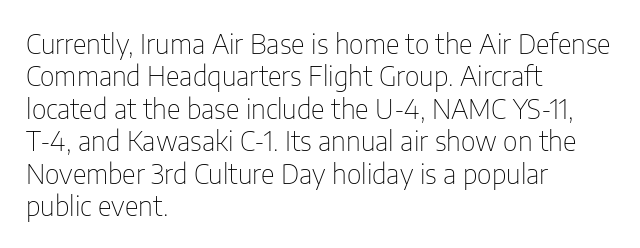
The font is comparable to plain body text, perhaps lighter. Line starts are locked; line ends wander. Nothing unusual about the tracking: characters are spaced as the font intends. The type sits square on the baseline with zero lean. Rule under the text: the space is simply empty.
